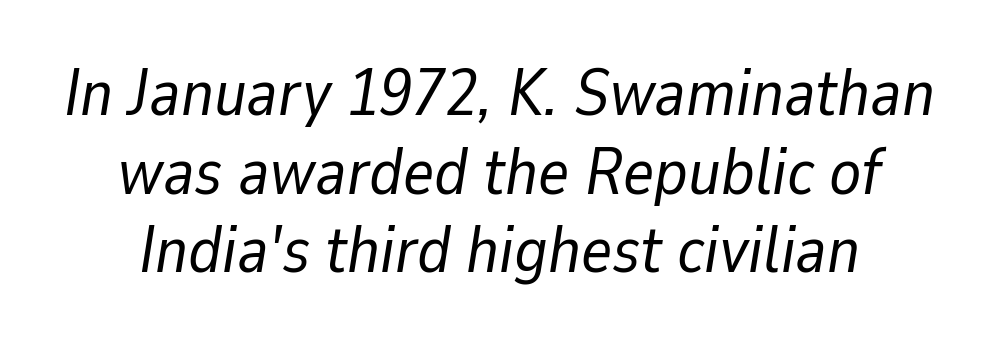
{"italic": "yes", "lean": "right", "slant_degrees": 9, "bold": "no", "weight": "regular", "width": "normal", "stroke_contrast": "low", "x_height": "medium", "monospaced": "no", "underline": "no", "align": "center", "line_spacing_ratio": 1.19, "letter_spacing": "normal", "letter_spacing_em": 0.0, "glyph_px": 66}
